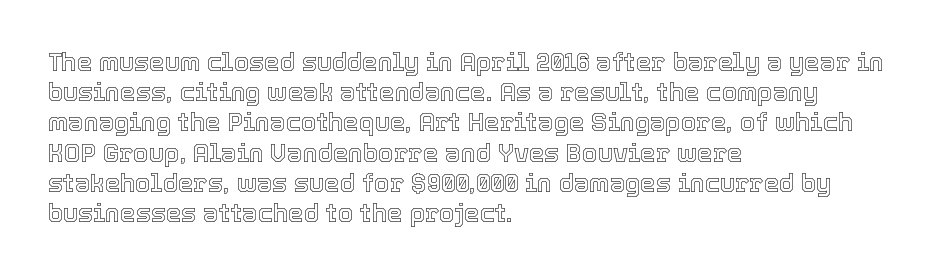
The image shows 25 px text type, upright; set left-aligned, line spacing 1.21x, normal letter spacing, not underlined.
